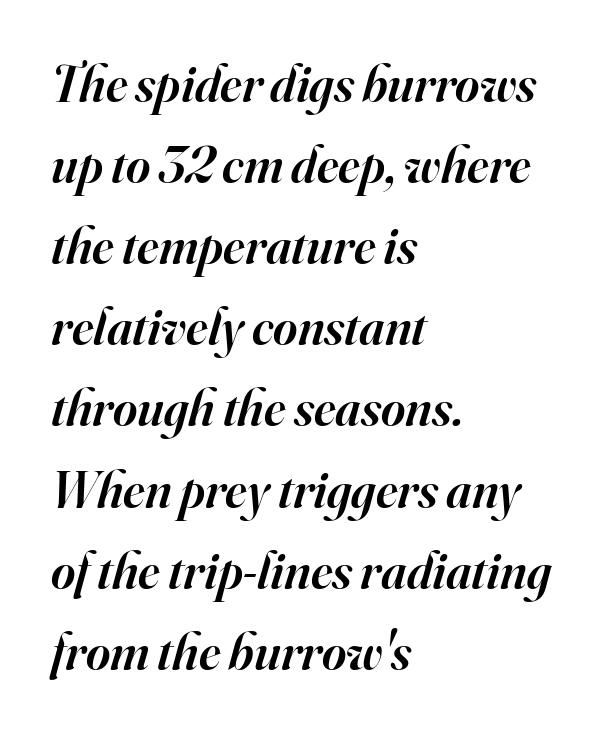
{"serif": "yes", "italic": "yes", "lean": "right", "slant_degrees": 16, "bold": "semi", "weight": "semibold", "width": "normal", "stroke_contrast": "high", "x_height": "small", "monospaced": "no", "underline": "no", "align": "left", "line_spacing": "normal", "line_spacing_ratio": 1.56, "letter_spacing": "normal", "letter_spacing_em": 0.0, "glyph_px": 52}
